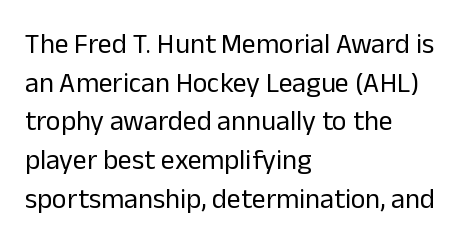
Q: Is the text bold? A: No.
Q: Is the text italic (slanted)? A: No, it is upright.
Q: Is the typeface a serif or a sans-serif typeface? A: Sans-serif.
Q: Is the text underlined? A: No.
Q: How is the paragraph aligned? A: Left-aligned.
Q: Is the spacing between letters normal or unusually wide? A: Normal.
Q: Is the spacing between lines tight, normal or loose? A: Normal.
Q: Width (condensed, normal, or wide)? A: Normal.
Q: Stroke contrast? A: Low.
Q: x-height? A: Medium.
Q: Monospaced? A: No.
